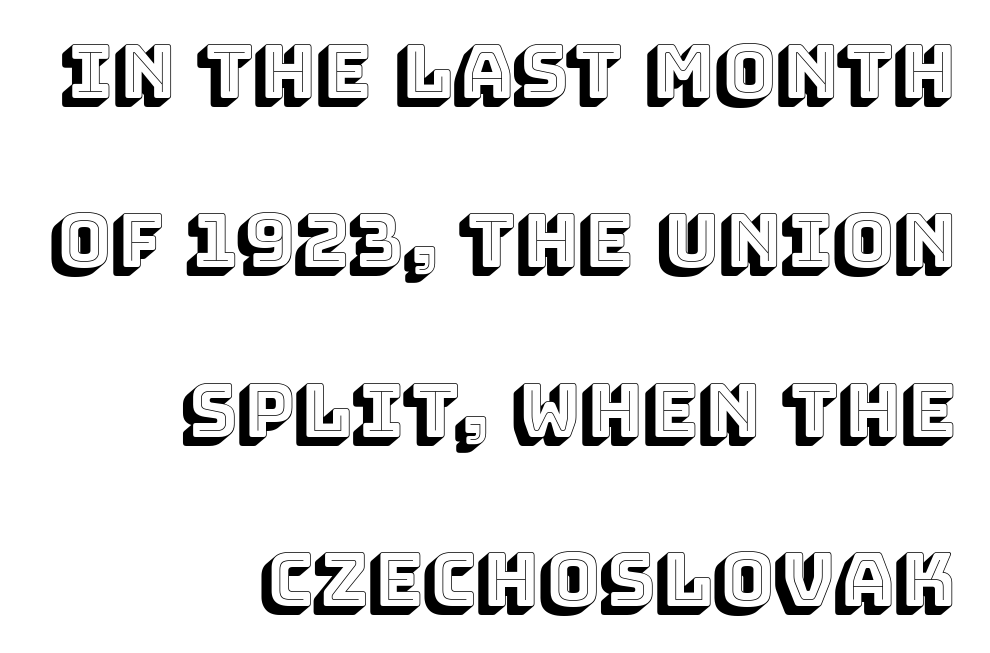
Do the letters lean? They stand straight. Plain, unruled lines of type. The letters sit at their default tracking, neither squeezed nor spread. These lines are set flush right with a ragged left edge. A typesetter would call this leading open, well beyond the default.
